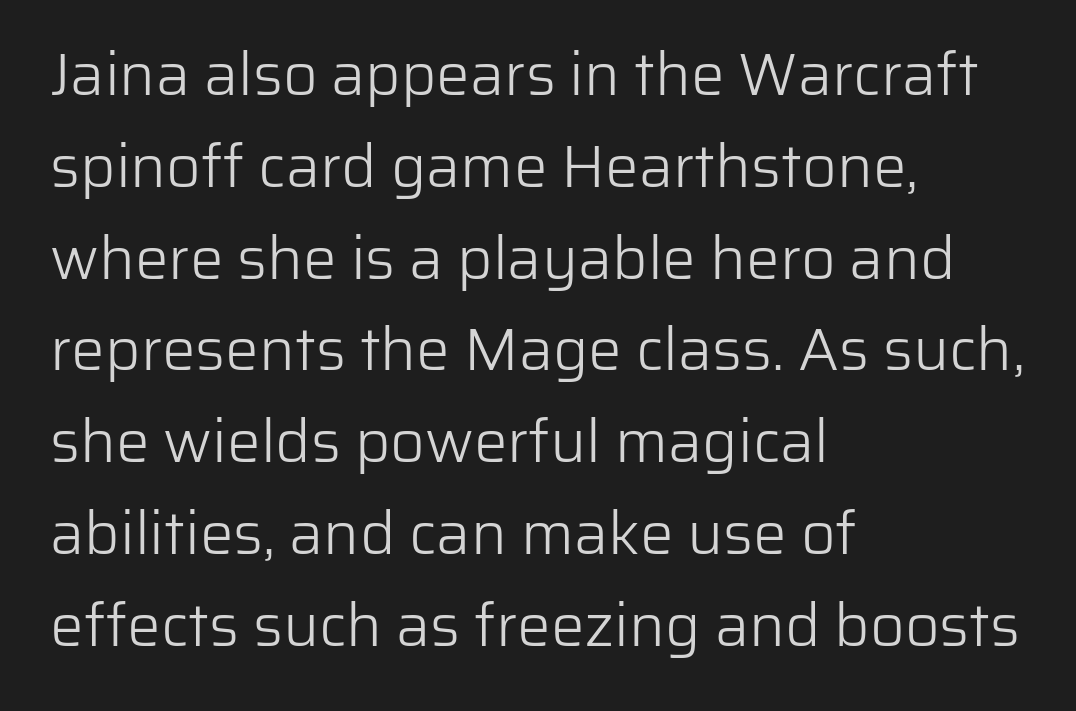
Q: Is the text bold? A: No.
Q: Is the text italic (slanted)? A: No, it is upright.
Q: Is the typeface a serif or a sans-serif typeface? A: Sans-serif.
Q: Is the text underlined? A: No.
Q: How is the paragraph aligned? A: Left-aligned.
Q: Is the spacing between letters normal or unusually wide? A: Normal.
Q: Is the spacing between lines tight, normal or loose? A: Normal.
Q: Width (condensed, normal, or wide)? A: Normal.
Q: Stroke contrast? A: Low.
Q: x-height? A: Medium.
Q: Monospaced? A: No.
